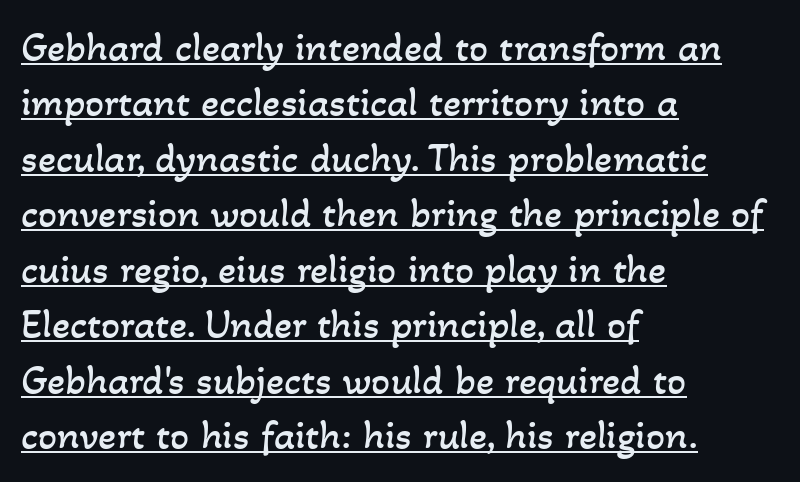
{"bold": "no", "weight": "regular", "width": "normal", "stroke_contrast": "low", "x_height": "small", "monospaced": "no", "underline": "yes", "align": "left", "line_spacing": "normal", "line_spacing_ratio": 1.32, "letter_spacing": "normal", "letter_spacing_em": 0.0, "glyph_px": 42}
